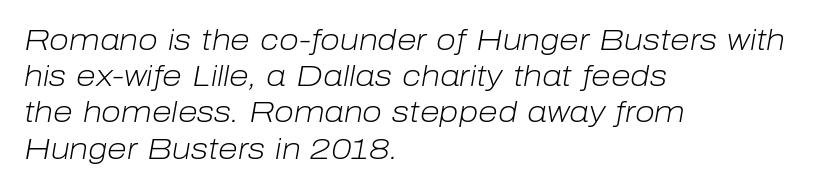
Q: Is the text bold? A: No.
Q: Is the text italic (slanted)? A: Yes, it leans right by about 10 degrees.
Q: Is the text underlined? A: No.
Q: How is the paragraph aligned? A: Left-aligned.
Q: Is the spacing between letters normal or unusually wide? A: Normal.
Q: Is the spacing between lines tight, normal or loose? A: Normal.
Q: Width (condensed, normal, or wide)? A: Normal.
Q: Stroke contrast? A: Low.
Q: x-height? A: Medium.
Q: Monospaced? A: No.
